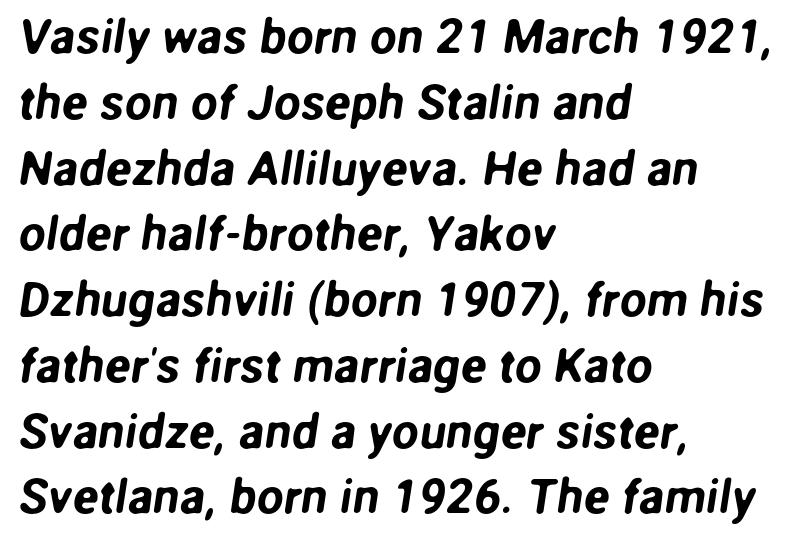
The image shows 48 px sans-serif type; set left-aligned, normal line spacing (1.37x), normal letter spacing, not underlined; low stroke contrast and a medium x-height.
